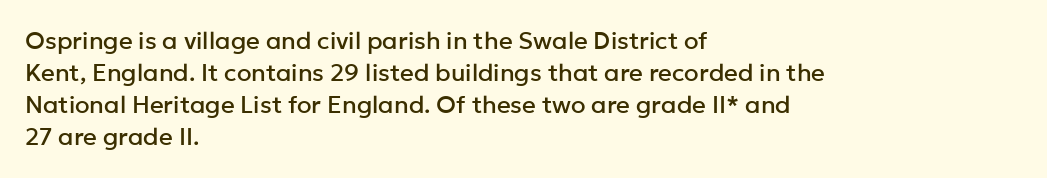
The image shows 24 px text type, upright; set left-aligned, normal line spacing (1.34x), normal letter spacing, not underlined.
